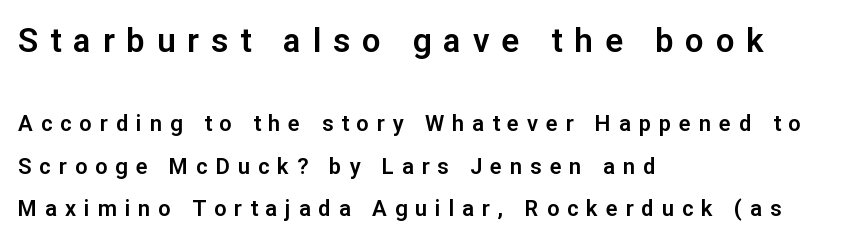
Typeset ragged right — the left edge is the straight one. Type size steps down from the first block to the second. It's the straight-up-and-down kind of type. Grotesque or geometric, the face here clearly has no serifs. Looks like regular typesetting: each glyph gets only the width it needs. Vertical spacing — loose.
